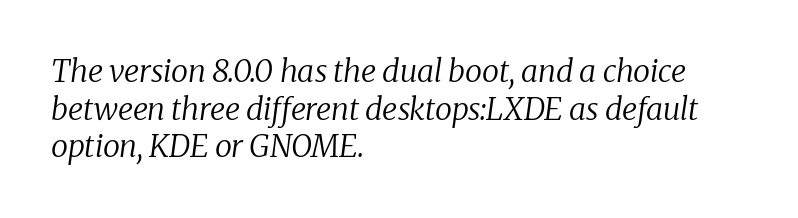
{"serif": "yes", "italic": "yes", "lean": "right", "slant_degrees": 8, "bold": "no", "weight": "regular", "width": "normal", "stroke_contrast": "low", "x_height": "medium", "monospaced": "no", "underline": "no", "align": "left", "line_spacing_ratio": 1.21, "letter_spacing": "normal", "letter_spacing_em": 0.0, "glyph_px": 31}
